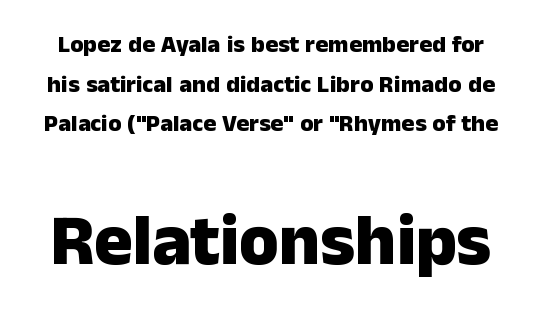
{"serif": "no", "italic": "no", "bold": "yes", "weight": "heavy", "width": "normal", "stroke_contrast": "low", "x_height": "medium", "monospaced": "no", "underline": "no", "line_spacing": "normal", "line_spacing_ratio": 1.65, "letter_spacing": "normal", "letter_spacing_em": 0.0, "larger_block": "second", "size_ratio": 3.0, "glyph_px": 72}
